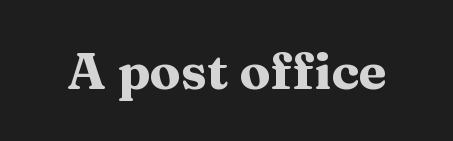
To sum up the face: it has serifs. Typesetter's note: full bold, strokes at maximum text heaviness. The font's upright variant was chosen for this text. Descender tails drop into unmarked territory. Between one letter and the next there's only the usual sliver of space. Varying glyph widths throughout — classic text-font behaviour.
